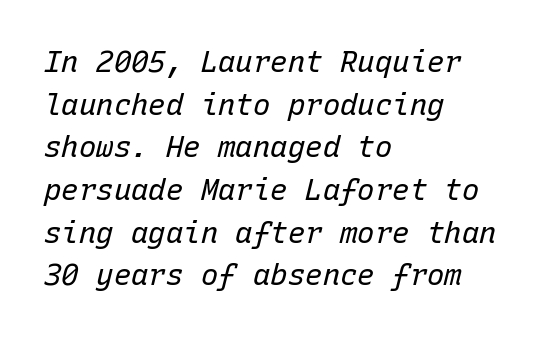
{"italic": "yes", "lean": "right", "slant_degrees": 15, "bold": "no", "weight": "regular", "width": "normal", "stroke_contrast": "low", "x_height": "medium", "monospaced": "yes", "underline": "no", "align": "left", "line_spacing": "normal", "line_spacing_ratio": 1.47, "letter_spacing": "normal", "letter_spacing_em": 0.0, "glyph_px": 29}
